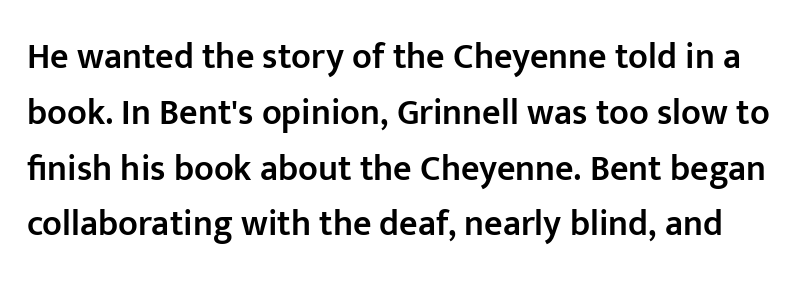
{"serif": "no", "italic": "no", "bold": "semi", "weight": "semibold", "width": "normal", "stroke_contrast": "low", "x_height": "medium", "monospaced": "no", "underline": "no", "line_spacing": "normal", "line_spacing_ratio": 1.55, "letter_spacing": "normal", "letter_spacing_em": 0.0, "glyph_px": 36}
